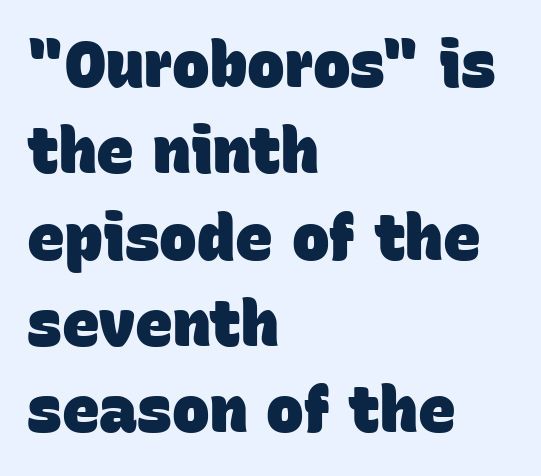
Q: Is the text bold? A: Yes.
Q: Is the typeface a serif or a sans-serif typeface? A: Sans-serif.
Q: Is the text underlined? A: No.
Q: How is the paragraph aligned? A: Left-aligned.
Q: Is the spacing between letters normal or unusually wide? A: Normal.
Q: Is the spacing between lines tight, normal or loose? A: Normal.
Q: Width (condensed, normal, or wide)? A: Normal.
Q: Stroke contrast? A: Low.
Q: x-height? A: Large.
Q: Monospaced? A: No.
